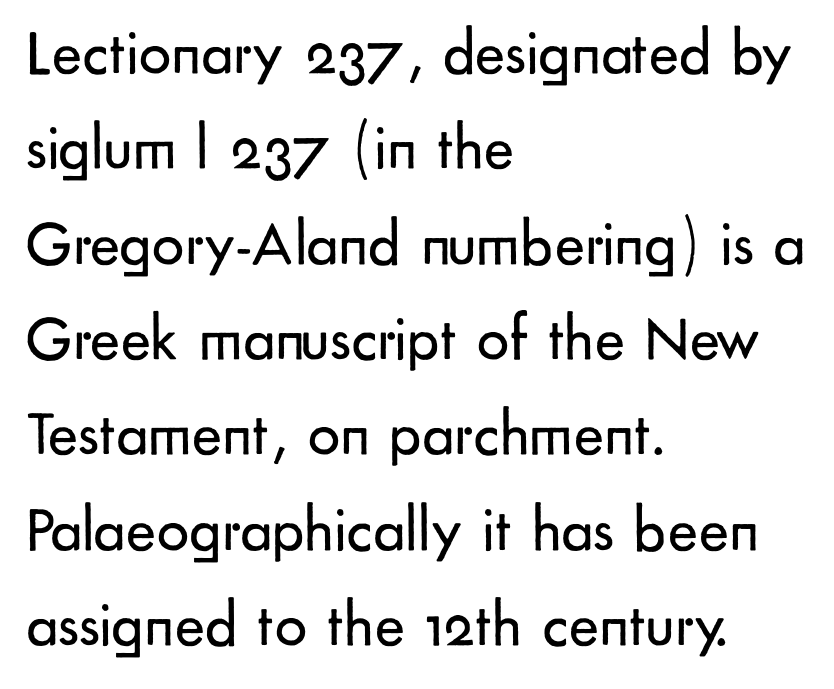
The line-height multiplier appears to be the usual default. Check under the words: just untouched page. Is there any slant? The stems are plumb. Is this a sans? Yes — the strokes have no serifs. Observe the ordinary spacing: letters are neighbours, not strangers.
